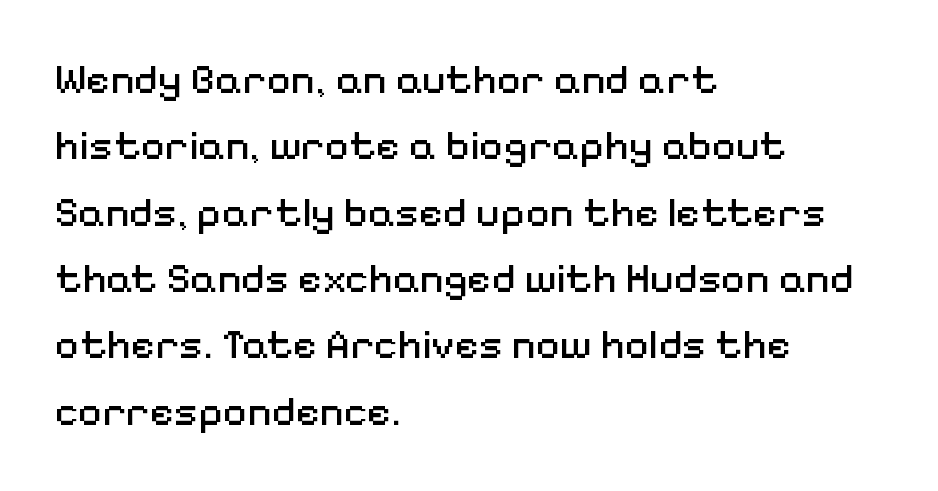
{"serif": "no", "italic": "no", "bold": "no", "weight": "regular", "width": "normal", "stroke_contrast": "medium", "x_height": "medium", "monospaced": "no", "underline": "no", "align": "left", "line_spacing": "normal", "line_spacing_ratio": 1.58, "letter_spacing": "normal", "letter_spacing_em": 0.0, "glyph_px": 42}
